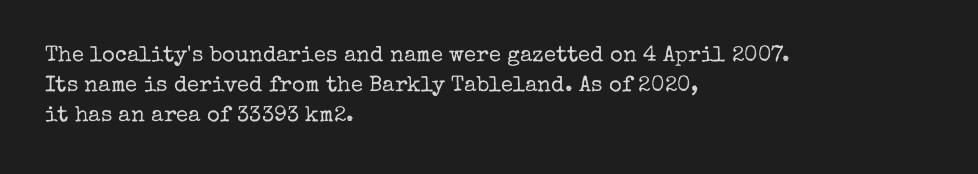
The image shows 22 px text type, upright; set left-aligned, normal line spacing (1.37x), normal letter spacing, not underlined.
